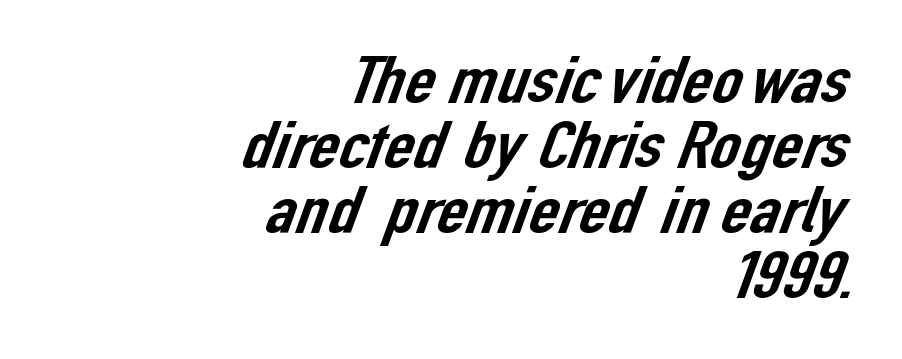
{"serif": "no", "width": "normal", "stroke_contrast": "low", "x_height": "medium", "monospaced": "no", "underline": "no", "align": "right", "line_spacing": "tight", "line_spacing_ratio": 0.97, "letter_spacing": "normal", "letter_spacing_em": 0.0, "glyph_px": 67}
